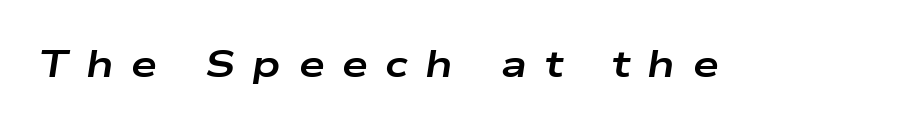
{"italic": "yes", "lean": "right", "slant_degrees": 9, "bold": "yes", "weight": "bold", "width": "wide", "stroke_contrast": "low", "x_height": "medium", "monospaced": "no", "underline": "no", "letter_spacing": "wide", "letter_spacing_em": 0.48, "glyph_px": 37}
